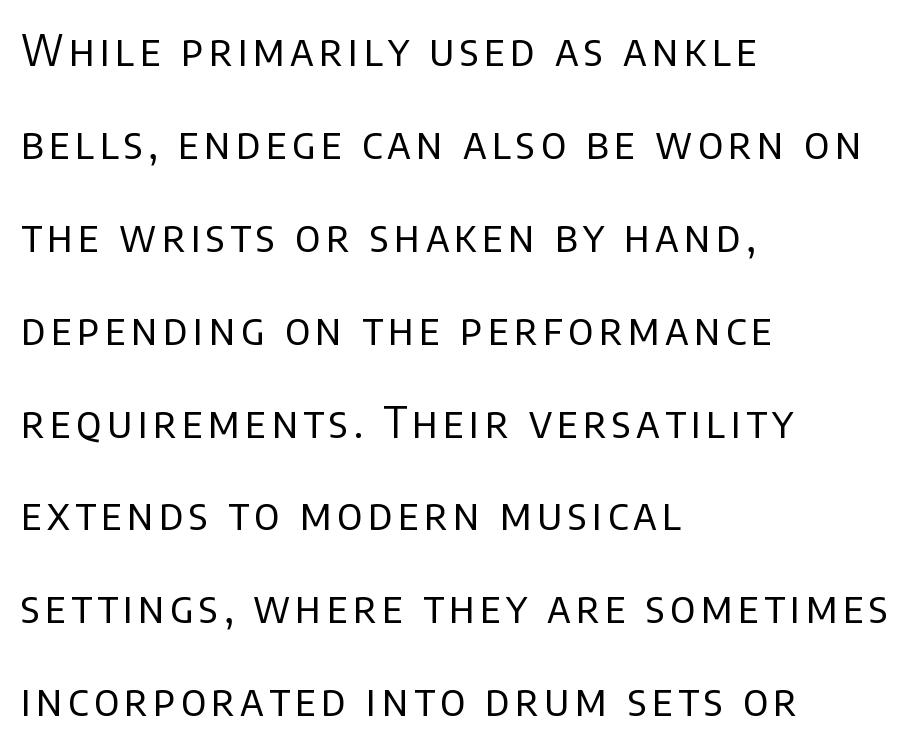
The strokes are not fattened; the text isn't bold. Underline: absent. Honestly, the rows look like they've been pulled way apart. What kind of face is this? One without serifs — a sans. The ragged edge is on the right, which tells us the setting is flush left. Is this a fixed-width face? No — the glyphs have proportional, varying widths.
